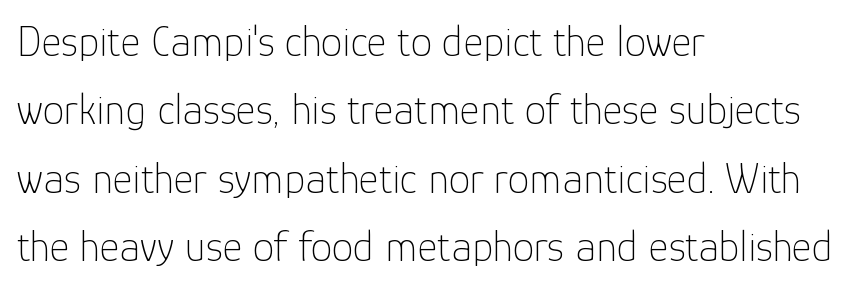
{"serif": "no", "italic": "no", "bold": "no", "weight": "thin", "width": "normal", "stroke_contrast": "low", "x_height": "medium", "monospaced": "no", "underline": "no", "align": "left", "line_spacing": "normal", "line_spacing_ratio": 1.59, "letter_spacing": "normal", "letter_spacing_em": 0.0, "glyph_px": 43}
